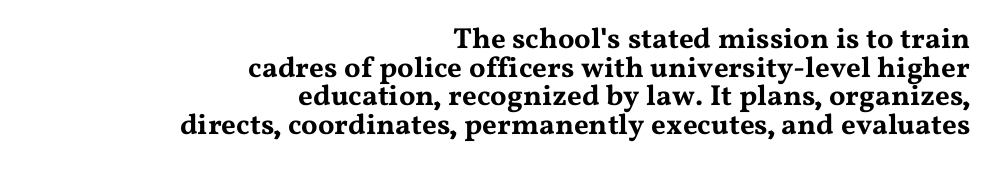
The image shows 29 px wide serif type, upright; set right-aligned, tight line spacing (0.99x), normal letter spacing, not underlined; medium stroke contrast and a medium x-height.
